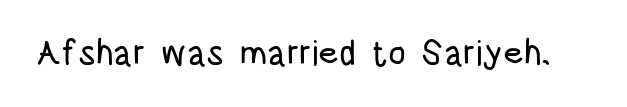
{"serif": "no", "italic": "no", "width": "condensed", "stroke_contrast": "low", "x_height": "large", "monospaced": "no", "underline": "no", "letter_spacing": "normal", "letter_spacing_em": 0.0, "glyph_px": 35}
